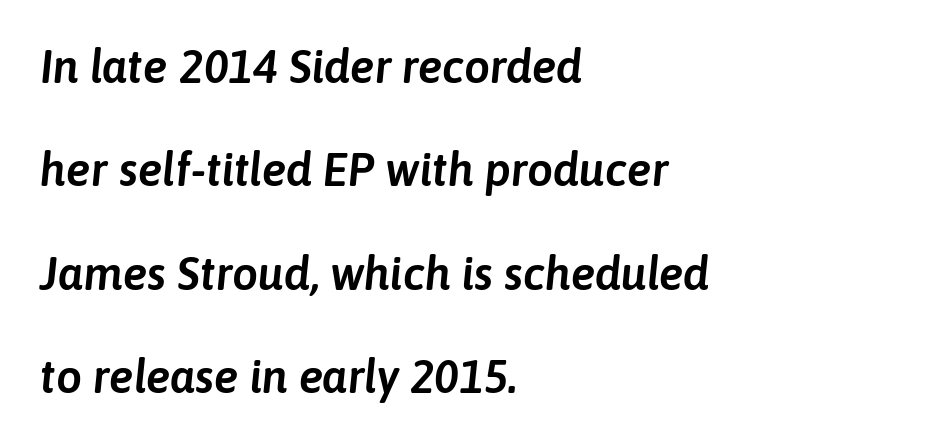
The image shows 46 px text type, italic (leaning right); set left-aligned, loose line spacing (2.25x), normal letter spacing, not underlined; low stroke contrast and a medium x-height.
